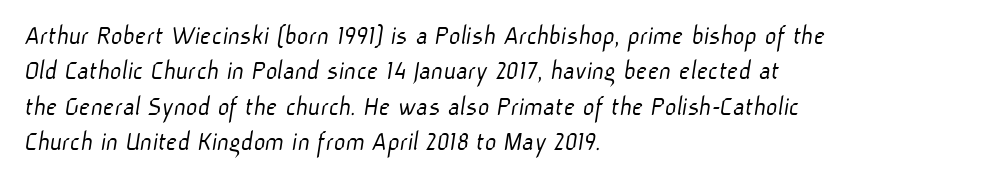
Q: Is the text bold? A: No.
Q: Is the typeface a serif or a sans-serif typeface? A: Sans-serif.
Q: Is the text underlined? A: No.
Q: How is the paragraph aligned? A: Left-aligned.
Q: Is the spacing between letters normal or unusually wide? A: Normal.
Q: Is the spacing between lines tight, normal or loose? A: Normal.
Q: Width (condensed, normal, or wide)? A: Normal.
Q: Stroke contrast? A: Low.
Q: x-height? A: Medium.
Q: Monospaced? A: No.
